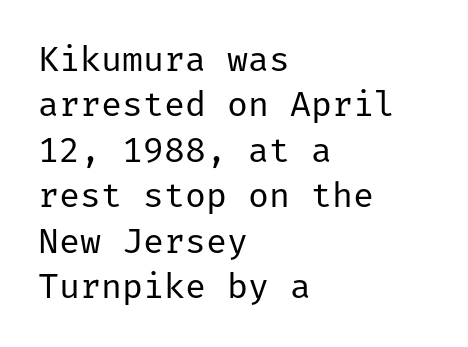
The image shows 35 px regular-weight sans-serif type, upright; set left-aligned, normal line spacing (1.3x), normal letter spacing, not underlined; low stroke contrast and a medium x-height.
